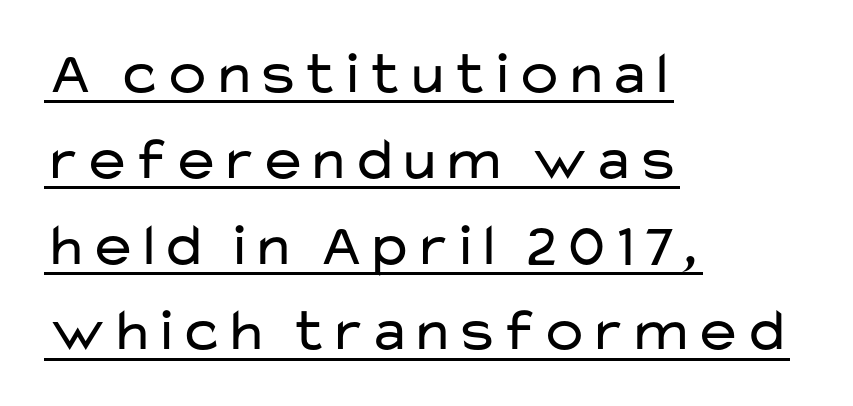
Q: Is the text bold? A: No.
Q: Is the text italic (slanted)? A: No, it is upright.
Q: Is the typeface a serif or a sans-serif typeface? A: Sans-serif.
Q: Is the text underlined? A: Yes.
Q: How is the paragraph aligned? A: Left-aligned.
Q: Is the spacing between letters normal or unusually wide? A: Normal.
Q: Is the spacing between lines tight, normal or loose? A: Normal.
Q: Width (condensed, normal, or wide)? A: Wide.
Q: Stroke contrast? A: Low.
Q: x-height? A: Medium.
Q: Monospaced? A: No.
